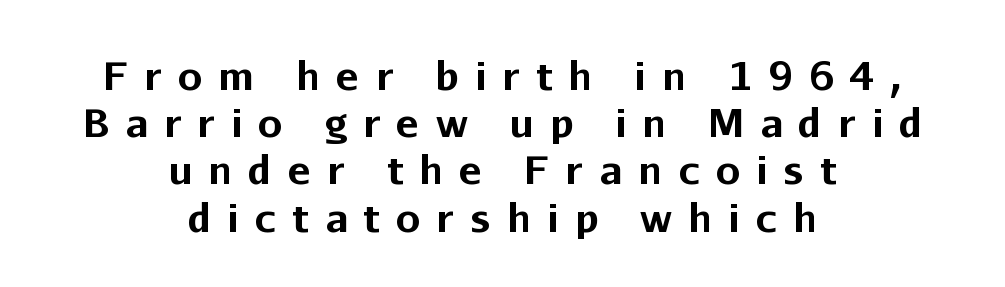
Typeset on center — no edge is straight. Each row of text sits above clean, open space. Inter-character spacing is expanded well beyond the font's built-in metrics. Stroke thickness is high; the sample reads as a true bold.
